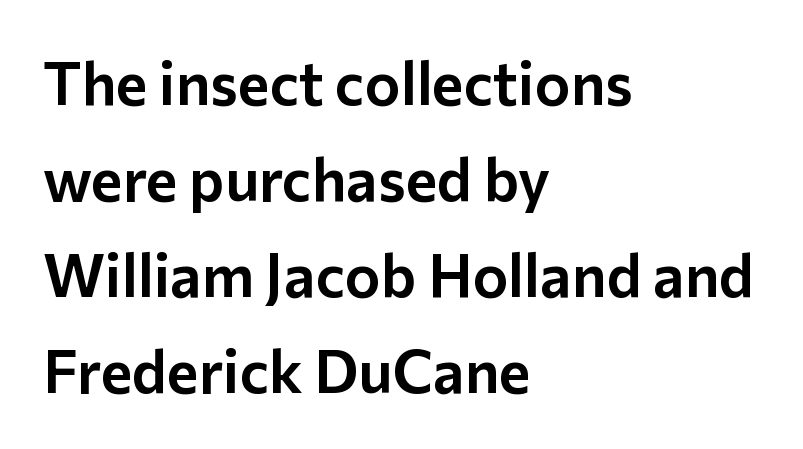
{"serif": "no", "italic": "no", "width": "normal", "stroke_contrast": "low", "x_height": "medium", "monospaced": "no", "underline": "no", "align": "left", "line_spacing": "normal", "line_spacing_ratio": 1.6, "letter_spacing": "normal", "letter_spacing_em": 0.0, "glyph_px": 60}
